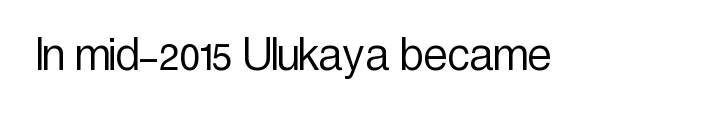
Q: Is the text bold? A: No.
Q: Is the text italic (slanted)? A: No, it is upright.
Q: Is the typeface a serif or a sans-serif typeface? A: Sans-serif.
Q: Is the text underlined? A: No.
Q: Is the spacing between letters normal or unusually wide? A: Normal.
Q: Width (condensed, normal, or wide)? A: Condensed.
Q: x-height? A: Medium.
Q: Monospaced? A: No.
